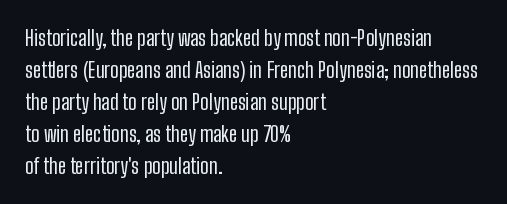
Q: Is the text bold? A: No.
Q: Is the text italic (slanted)? A: No, it is upright.
Q: Is the text underlined? A: No.
Q: How is the paragraph aligned? A: Left-aligned.
Q: Is the spacing between letters normal or unusually wide? A: Normal.
Q: Is the spacing between lines tight, normal or loose? A: Normal.
